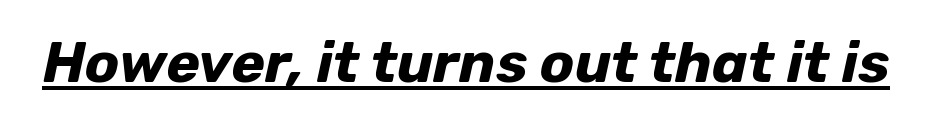
{"italic": "yes", "lean": "right", "slant_degrees": 12, "bold": "yes", "weight": "bold", "width": "normal", "stroke_contrast": "low", "x_height": "medium", "monospaced": "no", "underline": "yes", "letter_spacing": "normal", "letter_spacing_em": 0.0, "glyph_px": 57}
